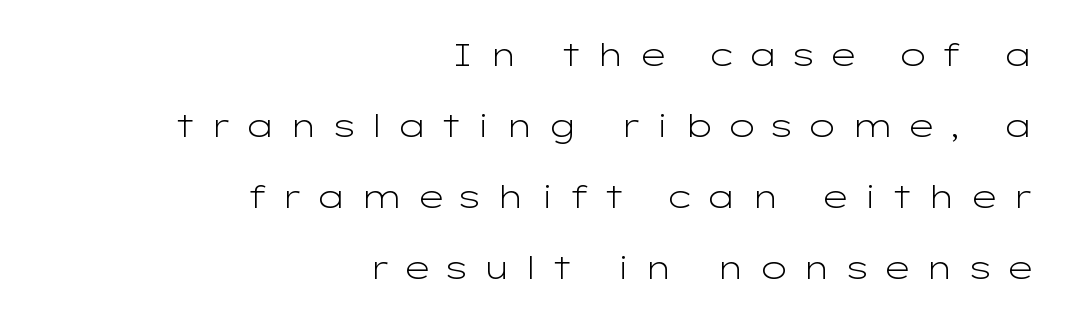
Q: Is the text bold? A: No.
Q: Is the text italic (slanted)? A: No, it is upright.
Q: Is the typeface a serif or a sans-serif typeface? A: Sans-serif.
Q: Is the text underlined? A: No.
Q: How is the paragraph aligned? A: Right-aligned.
Q: Is the spacing between letters normal or unusually wide? A: Unusually wide.
Q: Is the spacing between lines tight, normal or loose? A: Loose.
Q: Width (condensed, normal, or wide)? A: Wide.
Q: Stroke contrast? A: Low.
Q: x-height? A: Medium.
Q: Monospaced? A: No.
